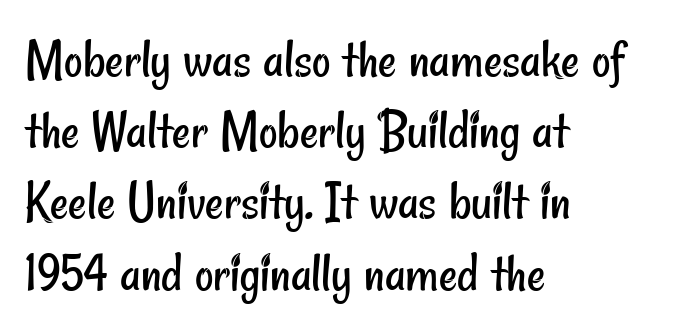
Q: Is the text bold? A: No.
Q: Is the typeface a serif or a sans-serif typeface? A: Sans-serif.
Q: Is the text underlined? A: No.
Q: How is the paragraph aligned? A: Left-aligned.
Q: Is the spacing between letters normal or unusually wide? A: Normal.
Q: Is the spacing between lines tight, normal or loose? A: Normal.
Q: Width (condensed, normal, or wide)? A: Condensed.
Q: Stroke contrast? A: Low.
Q: x-height? A: Small.
Q: Monospaced? A: No.
